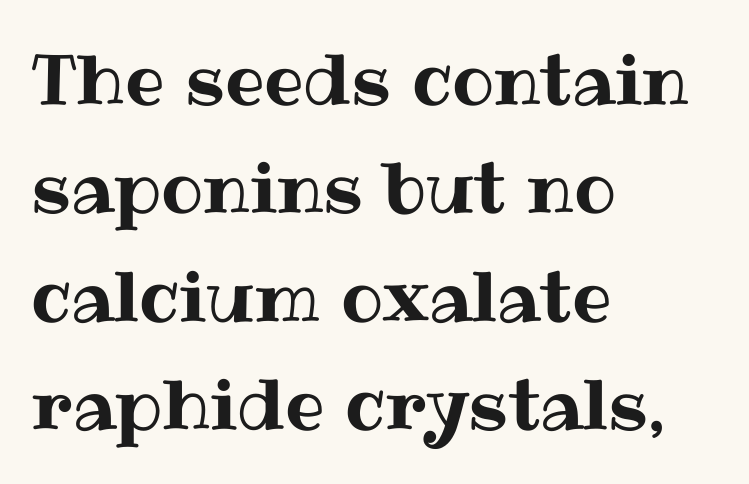
{"italic": "no", "width": "normal", "stroke_contrast": "medium", "x_height": "medium", "monospaced": "no", "underline": "no", "align": "left", "line_spacing": "normal", "line_spacing_ratio": 1.55, "letter_spacing": "normal", "letter_spacing_em": 0.0, "glyph_px": 70}
